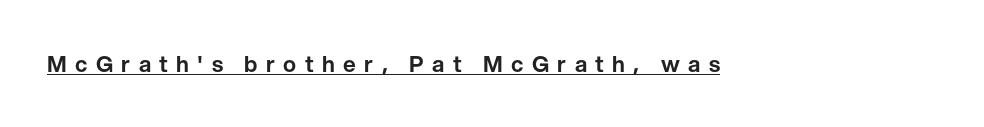
{"italic": "no", "underline": "yes", "letter_spacing": "wide", "letter_spacing_em": 0.38, "glyph_px": 22}
